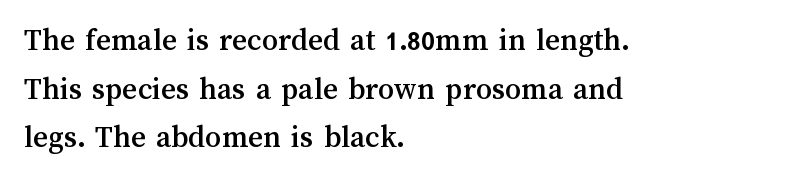
{"italic": "no", "width": "normal", "stroke_contrast": "medium", "x_height": "medium", "monospaced": "no", "underline": "no", "align": "left", "line_spacing": "normal", "line_spacing_ratio": 1.52, "letter_spacing": "normal", "letter_spacing_em": 0.0, "glyph_px": 32}
